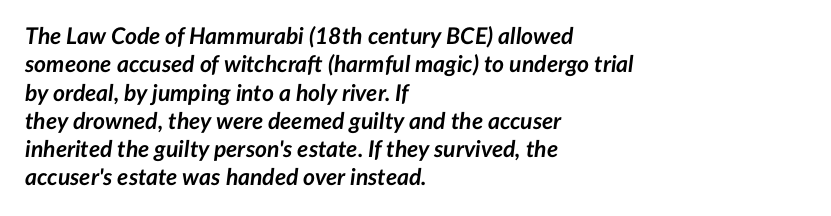
{"italic": "yes", "lean": "right", "slant_degrees": 7, "bold": "yes", "underline": "no", "align": "left", "line_spacing_ratio": 1.23, "letter_spacing": "normal", "letter_spacing_em": 0.0, "glyph_px": 23}
